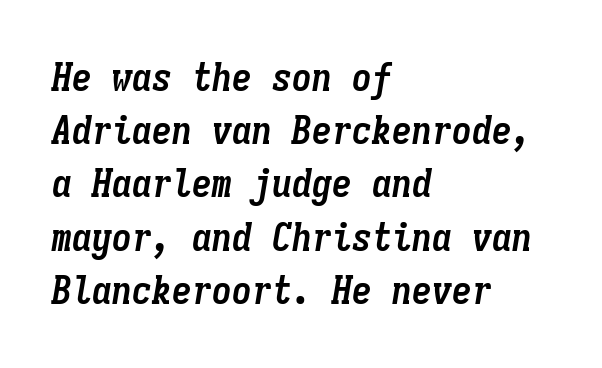
{"italic": "yes", "lean": "right", "slant_degrees": 9, "bold": "yes", "weight": "semibold", "width": "condensed", "stroke_contrast": "low", "x_height": "medium", "monospaced": "yes", "underline": "no", "align": "left", "line_spacing": "normal", "line_spacing_ratio": 1.33, "letter_spacing": "normal", "letter_spacing_em": 0.0, "glyph_px": 40}
